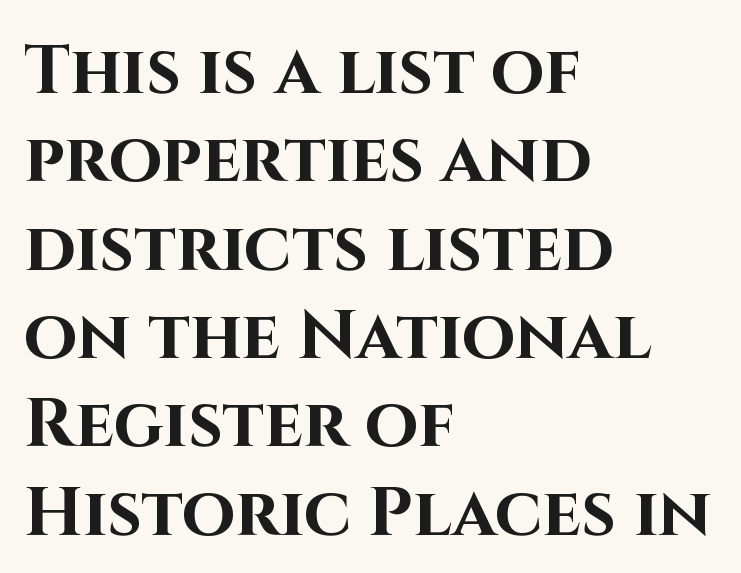
The passage shown is emphatically bold. One glance says typical: line gaps are just what's usual. Tracking value appears to be zero — textbook default spacing. Every stem runs plumb, perpendicular to the baseline. Serifs: no, the terminals of the letterforms are clean. This sample has the flowing, uneven cadence of proportional lettering.
